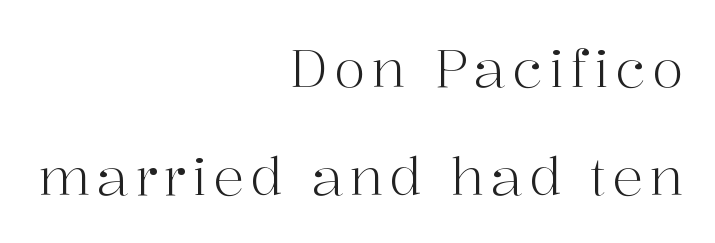
{"serif": "yes", "italic": "no", "bold": "no", "weight": "light", "width": "normal", "stroke_contrast": "high", "x_height": "medium", "monospaced": "no", "underline": "no", "align": "right", "line_spacing": "loose", "line_spacing_ratio": 2.07, "glyph_px": 52}
